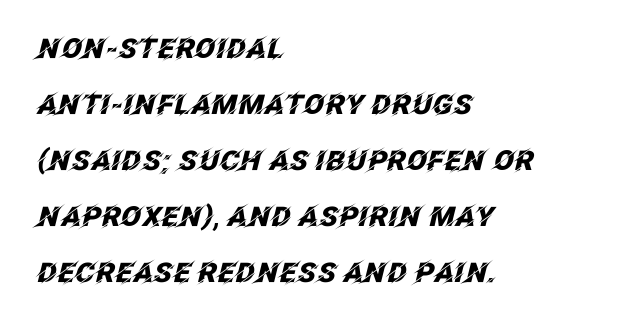
Q: Is the text bold? A: Yes.
Q: Is the text italic (slanted)? A: Yes, it leans right by about 12 degrees.
Q: Is the text underlined? A: No.
Q: How is the paragraph aligned? A: Left-aligned.
Q: Is the spacing between letters normal or unusually wide? A: Normal.
Q: Is the spacing between lines tight, normal or loose? A: Loose.
